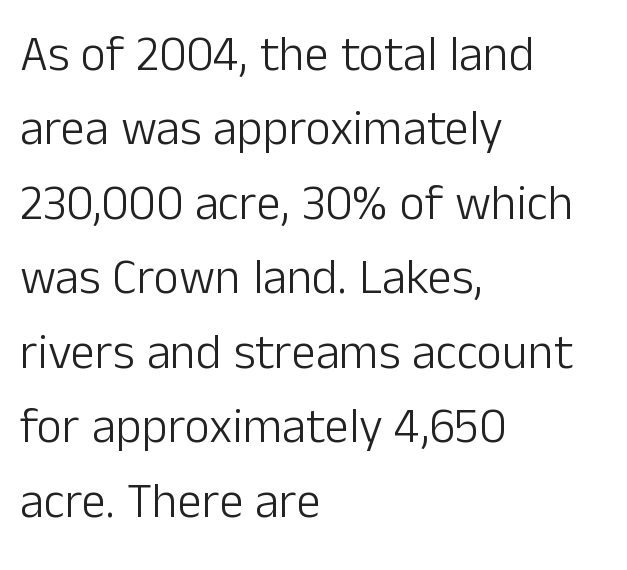
The image shows 49 px light sans-serif type, upright; set left-aligned, normal line spacing (1.52x), normal letter spacing, not underlined; low stroke contrast and a medium x-height.
